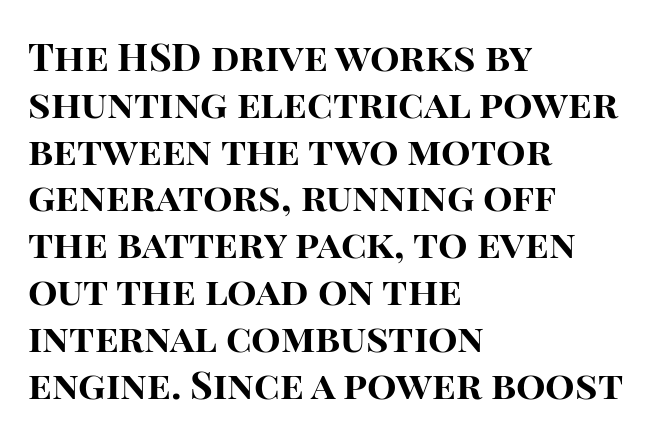
Q: Is the text bold? A: Yes.
Q: Is the text italic (slanted)? A: No, it is upright.
Q: Is the typeface a serif or a sans-serif typeface? A: Sans-serif.
Q: Is the text underlined? A: No.
Q: How is the paragraph aligned? A: Left-aligned.
Q: Is the spacing between letters normal or unusually wide? A: Normal.
Q: Width (condensed, normal, or wide)? A: Normal.
Q: Stroke contrast? A: High.
Q: x-height? A: Large.
Q: Monospaced? A: No.
